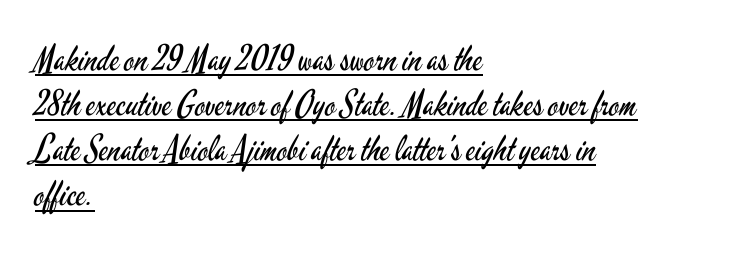
These lines are rendered in a variable-pitch font. This is underlined copy, the kind a proofreader might mark for attention. The tracking reads as untouched default to a designer's eye. The leading is moderate, giving the passage an even texture.
